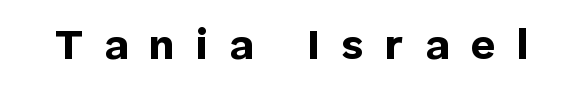
Tall strokes in this sample are plumb rather than angled. Nobody drew a line under any word here. The rendering inserts visible extra space after every character. What kind of face is this? One without serifs — a sans. What weight is shown? A full bold with thick strokes. Think of a printed novel: that variable character pitch is what you see here.
